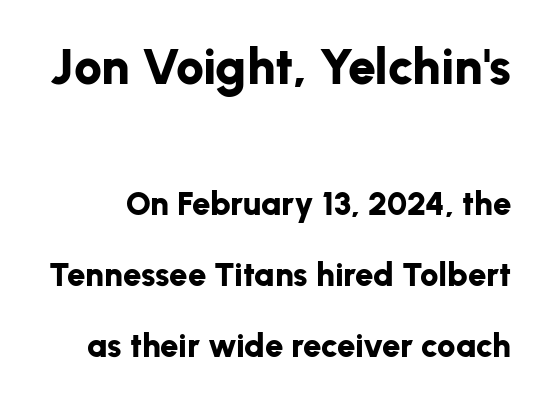
Q: Is the text bold? A: Yes.
Q: Is the text italic (slanted)? A: No, it is upright.
Q: Is the typeface a serif or a sans-serif typeface? A: Sans-serif.
Q: Is the text underlined? A: No.
Q: Is the spacing between letters normal or unusually wide? A: Normal.
Q: Is the spacing between lines tight, normal or loose? A: Loose.
Q: Which block of text is set in a larger size, the first (top) or the second (bottom)? A: The first (top) one.
Q: Width (condensed, normal, or wide)? A: Normal.
Q: Stroke contrast? A: Low.
Q: x-height? A: Medium.
Q: Monospaced? A: No.
